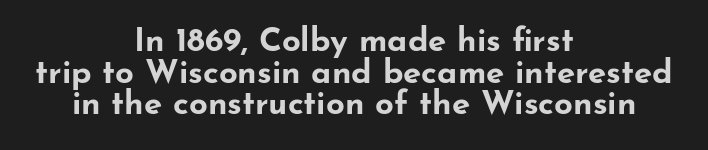
{"serif": "no", "italic": "no", "bold": "yes", "weight": "bold", "width": "wide", "stroke_contrast": "low", "x_height": "small", "monospaced": "no", "underline": "no", "align": "center", "line_spacing": "tight", "line_spacing_ratio": 0.96, "letter_spacing": "normal", "letter_spacing_em": 0.0, "glyph_px": 33}
